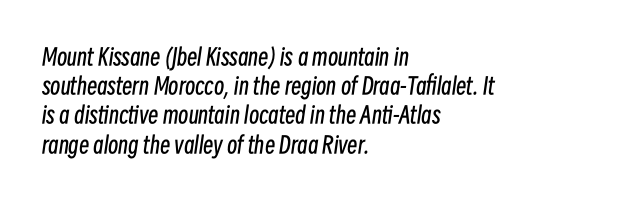
Q: Is the text bold? A: No.
Q: Is the text italic (slanted)? A: Yes, it leans right by about 8 degrees.
Q: Is the text underlined? A: No.
Q: How is the paragraph aligned? A: Left-aligned.
Q: Is the spacing between letters normal or unusually wide? A: Normal.
Q: Is the spacing between lines tight, normal or loose? A: Normal.
